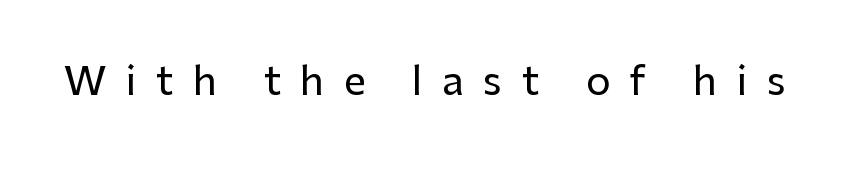
Q: Is the text italic (slanted)? A: No, it is upright.
Q: Is the typeface a serif or a sans-serif typeface? A: Sans-serif.
Q: Is the text underlined? A: No.
Q: Is the spacing between letters normal or unusually wide? A: Unusually wide.
Q: Width (condensed, normal, or wide)? A: Normal.
Q: Stroke contrast? A: Low.
Q: x-height? A: Medium.
Q: Monospaced? A: No.
